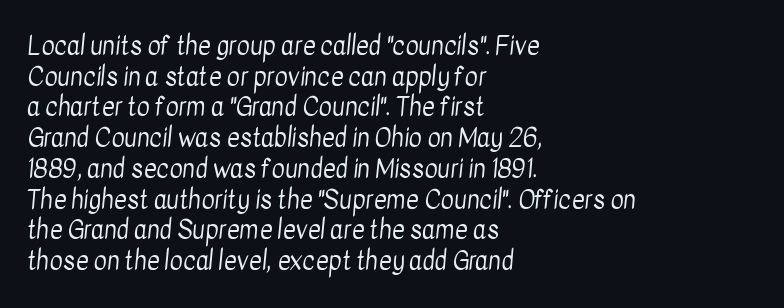
Standard letterfit; no display-style spreading of the glyphs. Visually the block forms a straight wall on the left and a jagged coastline on the right. Plain, unruled lines of type. Weight: not bold — regular or lighter.
